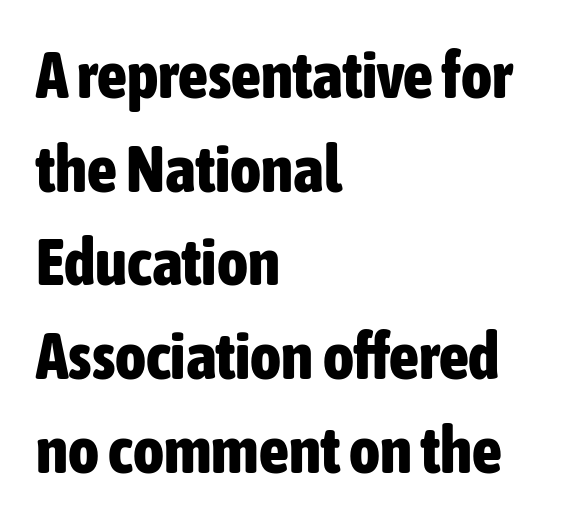
The image shows 66 px bold, condensed sans-serif type, upright; set left-aligned, normal line spacing (1.42x), normal letter spacing, not underlined; low stroke contrast and a medium x-height.
